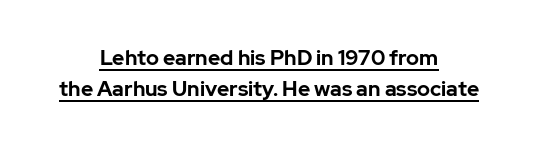
{"italic": "no", "bold": "yes", "underline": "yes", "align": "center", "line_spacing": "normal", "line_spacing_ratio": 1.46, "letter_spacing": "normal", "letter_spacing_em": 0.0, "glyph_px": 21}
